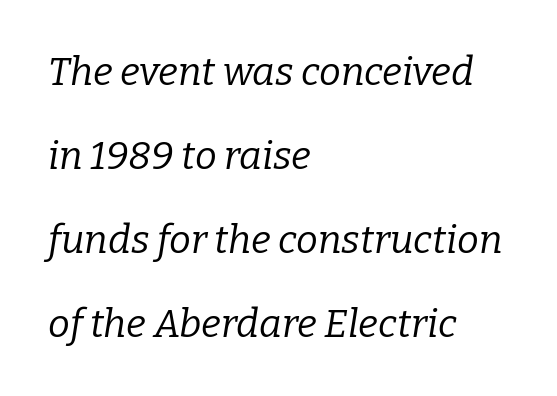
Q: Is the text bold? A: No.
Q: Is the text italic (slanted)? A: Yes, it leans right by about 9 degrees.
Q: Is the typeface a serif or a sans-serif typeface? A: Serif.
Q: Is the text underlined? A: No.
Q: How is the paragraph aligned? A: Left-aligned.
Q: Is the spacing between letters normal or unusually wide? A: Normal.
Q: Is the spacing between lines tight, normal or loose? A: Loose.
Q: Width (condensed, normal, or wide)? A: Normal.
Q: Stroke contrast? A: Low.
Q: x-height? A: Medium.
Q: Monospaced? A: No.
